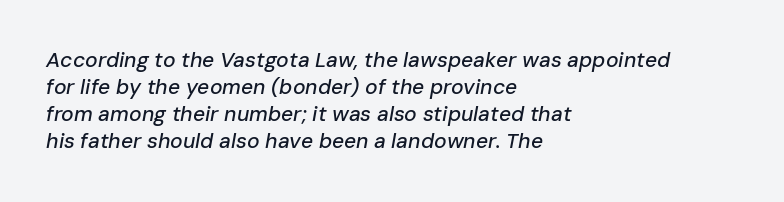
The gaps between neighbouring characters are ordinary and unremarkable. Rendered with sloped, italic letterforms. Regarding leading, the lines here are spaced in the standard way. These lines stack with their left ends in a neat column.
